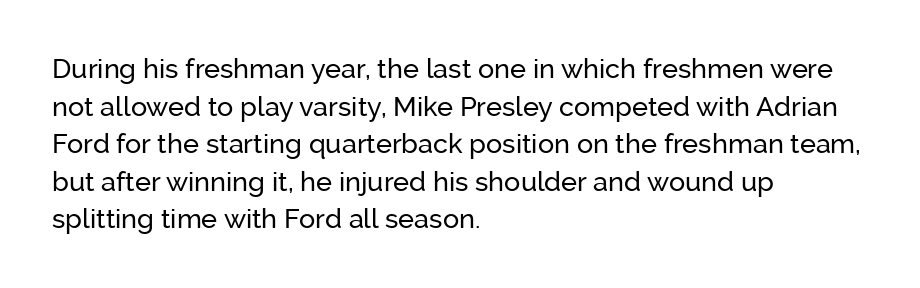
Plain, unruled lines of type. The lines in this sample share a left origin and differ only in where they stop. The specimen reads as upright at a glance. Letter spacing: default. If you measured baseline to baseline, you'd find a middling distance.
